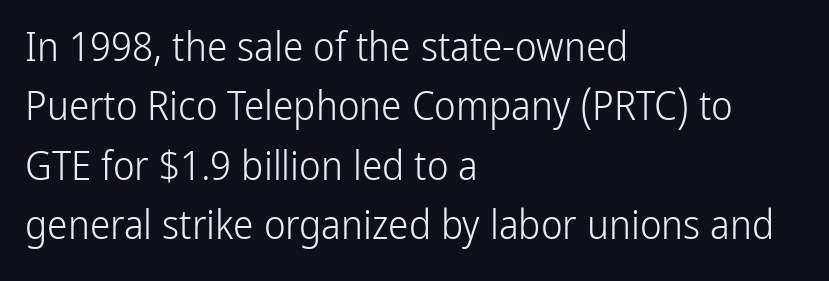
{"serif": "no", "italic": "no", "bold": "no", "weight": "light", "width": "condensed", "stroke_contrast": "low", "x_height": "medium", "monospaced": "no", "underline": "no", "align": "left", "line_spacing": "normal", "line_spacing_ratio": 1.45, "letter_spacing": "normal", "letter_spacing_em": 0.0, "glyph_px": 41}
